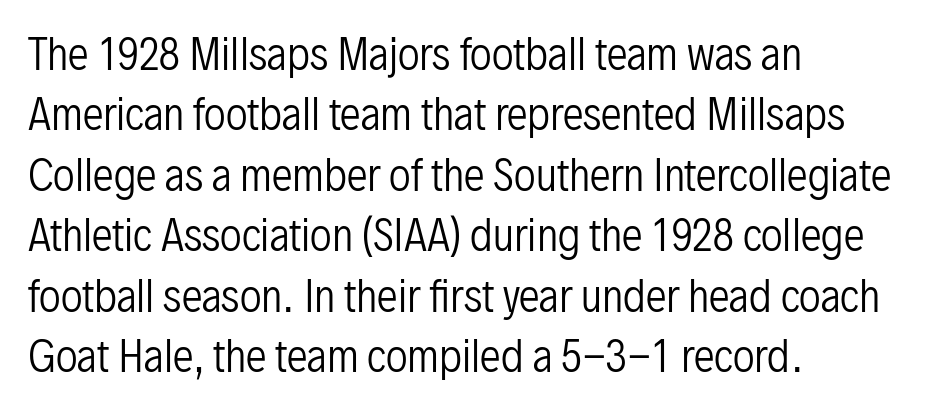
The image shows 42 px regular-weight, condensed sans-serif type, upright; set left-aligned, normal line spacing (1.44x), normal letter spacing, not underlined; low stroke contrast and a medium x-height.
